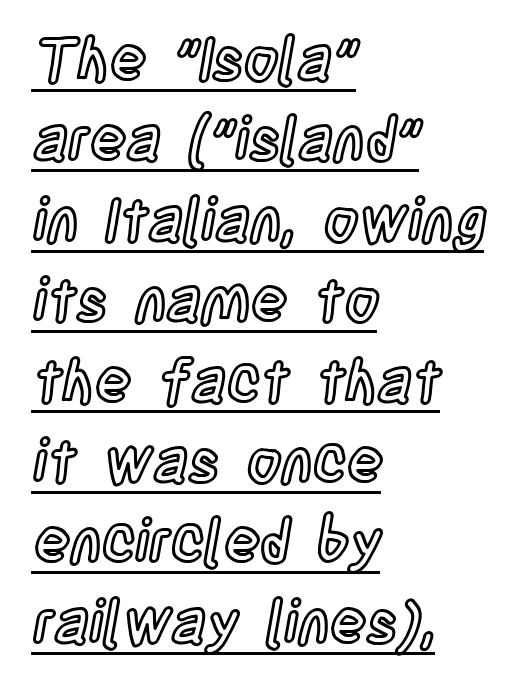
The image shows 60 px condensed type; set left-aligned, normal line spacing (1.34x), normal letter spacing, underlined; a large x-height.
